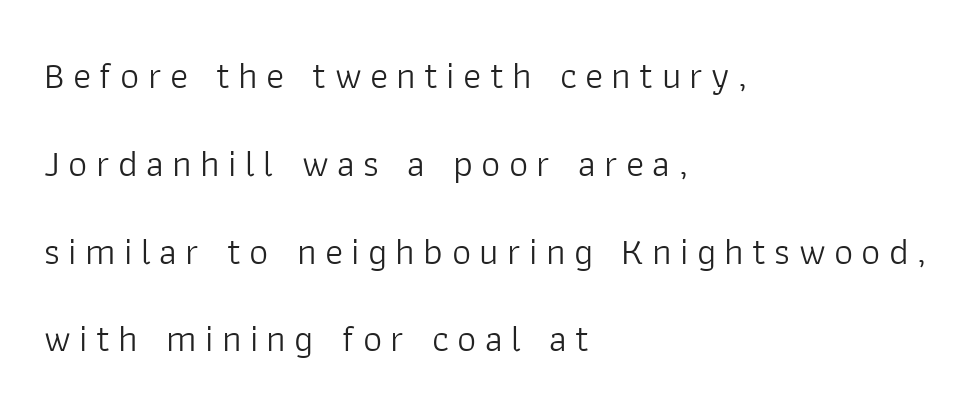
{"serif": "no", "italic": "no", "bold": "no", "weight": "light", "width": "normal", "stroke_contrast": "low", "x_height": "medium", "monospaced": "no", "underline": "no", "align": "left", "line_spacing": "loose", "line_spacing_ratio": 2.31, "letter_spacing": "wide", "letter_spacing_em": 0.22, "glyph_px": 38}
